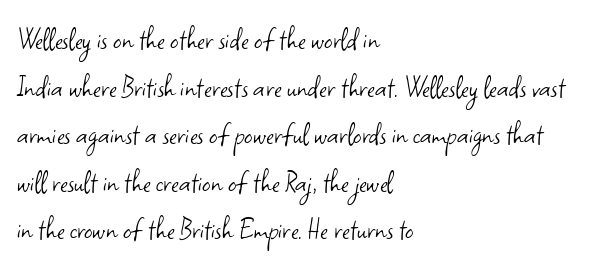
{"serif": "no", "bold": "no", "weight": "light", "width": "normal", "stroke_contrast": "low", "x_height": "small", "monospaced": "no", "underline": "no", "align": "left", "line_spacing": "normal", "line_spacing_ratio": 1.44, "letter_spacing": "normal", "letter_spacing_em": 0.0, "glyph_px": 33}
